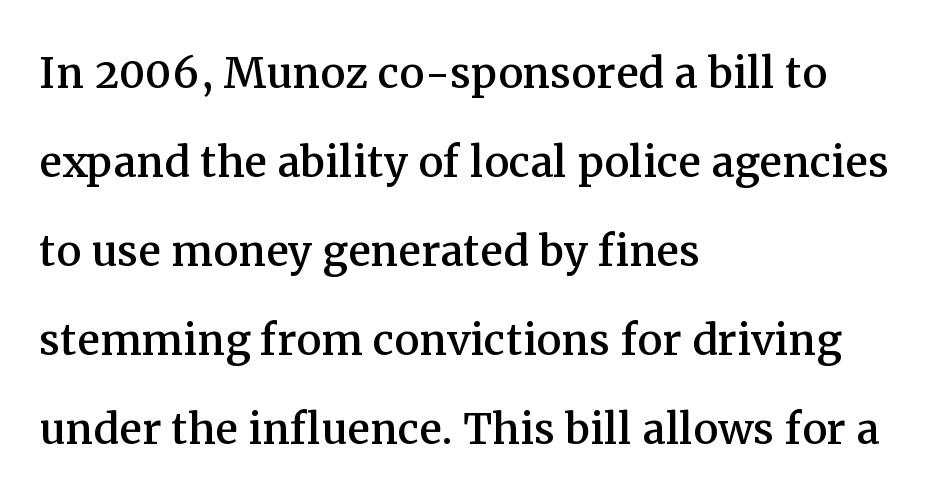
The image shows 56 px serif type, upright; set left-aligned, normal line spacing (1.59x), normal letter spacing, not underlined; medium stroke contrast and a medium x-height.
